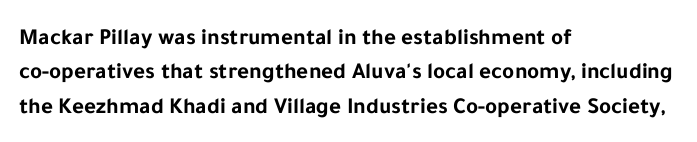
The image shows 23 px bold type, upright; set left-aligned, normal line spacing (1.5x), normal letter spacing, not underlined.
